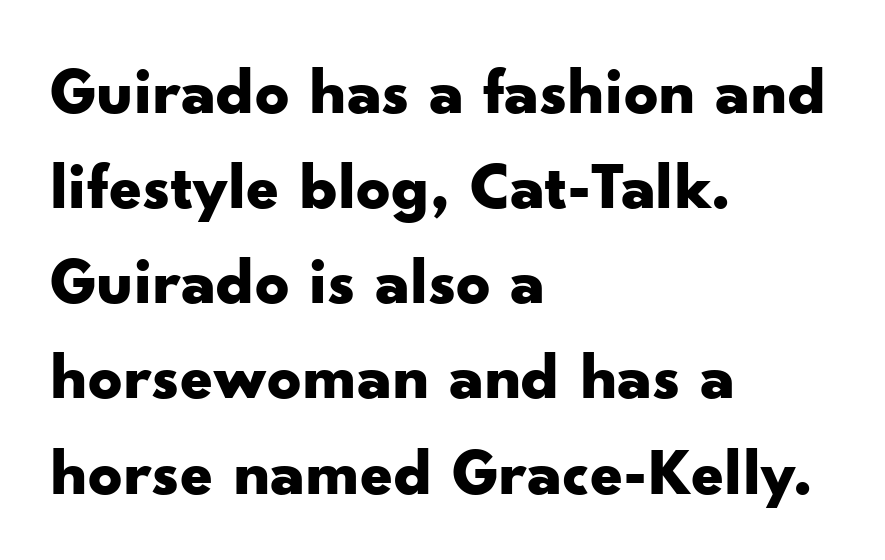
The image shows 67 px bold, wide sans-serif type, upright; set left-aligned, normal line spacing (1.42x), normal letter spacing, not underlined; low stroke contrast and a small x-height.
